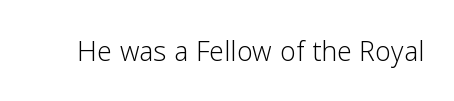
{"serif": "no", "italic": "no", "bold": "no", "weight": "light", "width": "normal", "stroke_contrast": "low", "x_height": "medium", "monospaced": "no", "underline": "no", "letter_spacing": "normal", "letter_spacing_em": 0.0, "glyph_px": 36}
